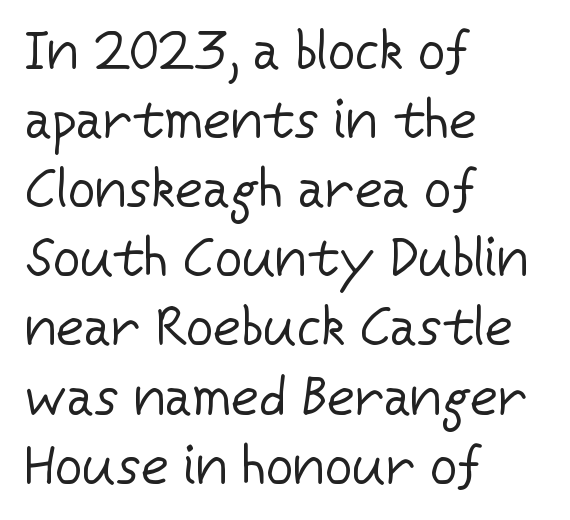
The image shows 54 px regular-weight sans-serif type, upright; set left-aligned, normal line spacing (1.28x), normal letter spacing, not underlined; low stroke contrast and a medium x-height.
